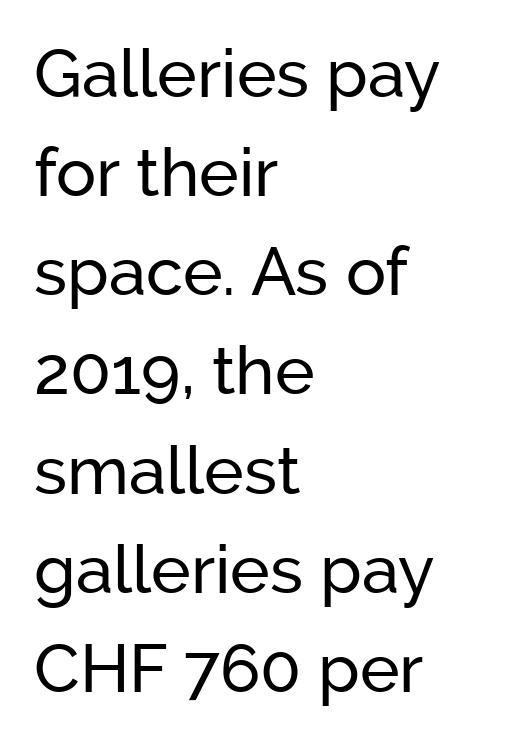
The image shows 67 px sans-serif type, upright; set left-aligned, normal line spacing (1.48x), normal letter spacing, not underlined; low stroke contrast and a medium x-height.
